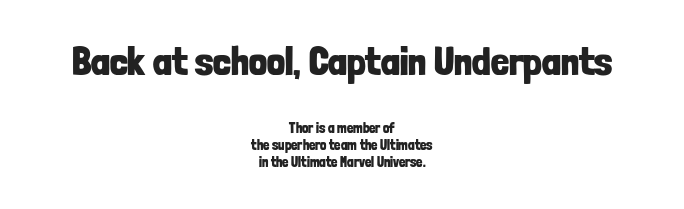
{"serif": "no", "italic": "no", "bold": "yes", "weight": "bold", "width": "condensed", "stroke_contrast": "low", "x_height": "medium", "monospaced": "no", "underline": "no", "align": "center", "line_spacing_ratio": 1.24, "letter_spacing": "normal", "letter_spacing_em": 0.0, "larger_block": "first", "size_ratio": 2.86, "glyph_px": 40}
